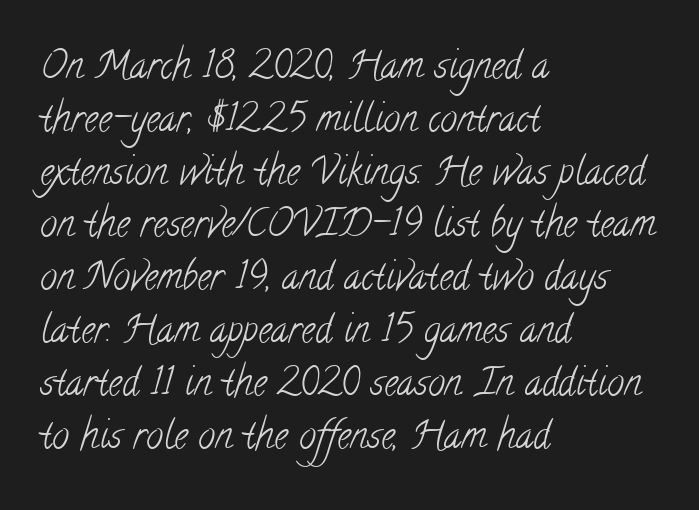
Q: Is the text bold? A: No.
Q: Is the typeface a serif or a sans-serif typeface? A: Serif.
Q: Is the text underlined? A: No.
Q: How is the paragraph aligned? A: Left-aligned.
Q: Is the spacing between letters normal or unusually wide? A: Normal.
Q: Is the spacing between lines tight, normal or loose? A: Normal.
Q: Width (condensed, normal, or wide)? A: Condensed.
Q: Stroke contrast? A: Low.
Q: x-height? A: Small.
Q: Monospaced? A: No.
